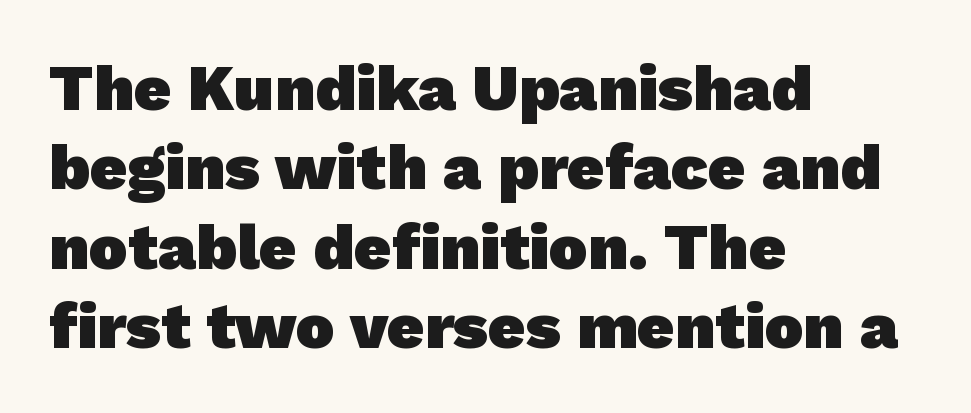
{"serif": "no", "bold": "yes", "weight": "heavy", "width": "normal", "stroke_contrast": "low", "x_height": "medium", "monospaced": "no", "underline": "no", "align": "left", "line_spacing_ratio": 1.22, "letter_spacing": "normal", "letter_spacing_em": 0.0, "glyph_px": 65}
